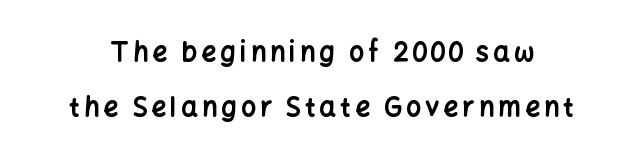
Characters remain perfectly vertical along every line. Underlining? Definitely not there. The letters are bold, with thick, heavy strokes. This block would shrink considerably if given ordinary leading; it's expanded now.
